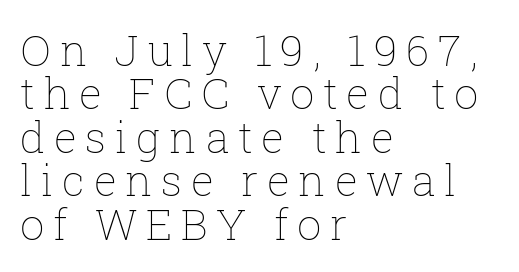
Q: Is the text bold? A: No.
Q: Is the text italic (slanted)? A: No, it is upright.
Q: Is the text underlined? A: No.
Q: How is the paragraph aligned? A: Left-aligned.
Q: Is the spacing between letters normal or unusually wide? A: Unusually wide.
Q: Is the spacing between lines tight, normal or loose? A: Tight.
Q: Width (condensed, normal, or wide)? A: Normal.
Q: Stroke contrast? A: Low.
Q: x-height? A: Medium.
Q: Monospaced? A: No.
